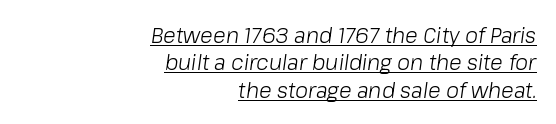
The image shows 21 px text type, italic (leaning right); set right-aligned, normal line spacing (1.3x), normal letter spacing, underlined.
